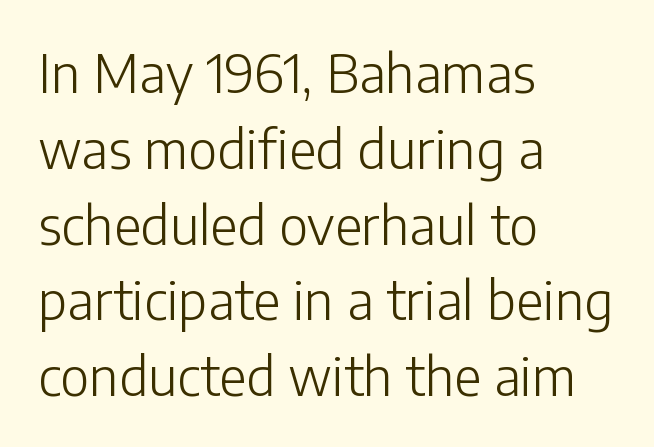
The image shows 53 px light sans-serif type, upright; set left-aligned, normal line spacing (1.43x), normal letter spacing, not underlined; low stroke contrast and a medium x-height.
